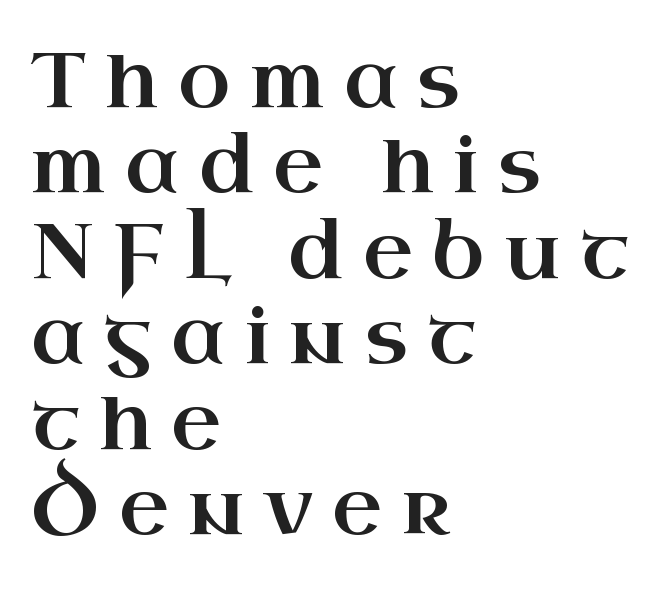
Q: Is the text italic (slanted)? A: No, it is upright.
Q: Is the typeface a serif or a sans-serif typeface? A: Serif.
Q: Is the text underlined? A: No.
Q: How is the paragraph aligned? A: Left-aligned.
Q: Is the spacing between letters normal or unusually wide? A: Unusually wide.
Q: Is the spacing between lines tight, normal or loose? A: Tight.
Q: Width (condensed, normal, or wide)? A: Wide.
Q: Stroke contrast? A: High.
Q: x-height? A: Small.
Q: Monospaced? A: No.
